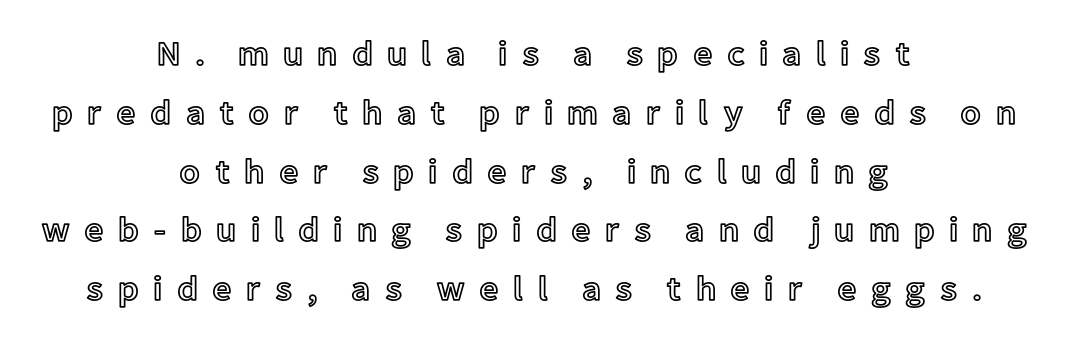
{"italic": "no", "width": "normal", "x_height": "medium", "monospaced": "no", "underline": "no", "align": "center", "line_spacing_ratio": 1.73, "letter_spacing": "wide", "letter_spacing_em": 0.41, "glyph_px": 34}
